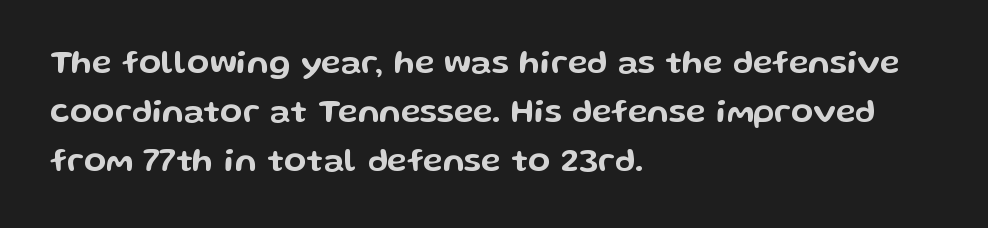
Q: Is the text italic (slanted)? A: No, it is upright.
Q: Is the typeface a serif or a sans-serif typeface? A: Sans-serif.
Q: Is the text underlined? A: No.
Q: How is the paragraph aligned? A: Left-aligned.
Q: Is the spacing between letters normal or unusually wide? A: Normal.
Q: Is the spacing between lines tight, normal or loose? A: Normal.
Q: Width (condensed, normal, or wide)? A: Wide.
Q: Stroke contrast? A: Low.
Q: x-height? A: Medium.
Q: Monospaced? A: No.
